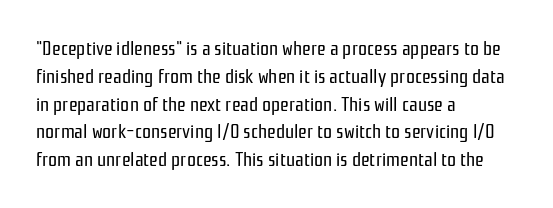
Q: Is the text bold? A: No.
Q: Is the text italic (slanted)? A: No, it is upright.
Q: Is the text underlined? A: No.
Q: How is the paragraph aligned? A: Left-aligned.
Q: Is the spacing between letters normal or unusually wide? A: Normal.
Q: Is the spacing between lines tight, normal or loose? A: Normal.
